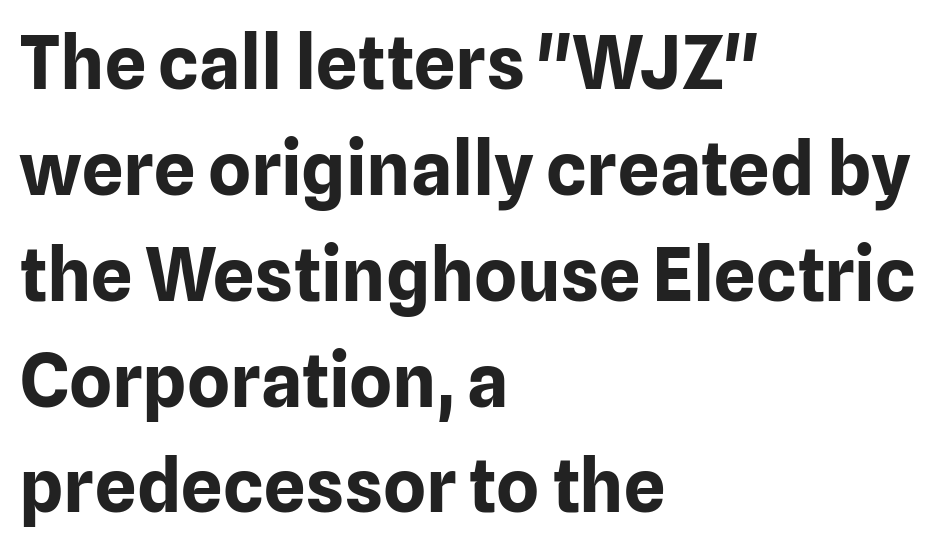
How are the letters spaced? Ordinarily, with no added tracking. Thick stems and heavy bowls — unmistakably bold. The letters advance in unequal steps, a hallmark of proportional type. A bare baseline throughout the passage. Vertically, the passage feels balanced, rows spaced as you'd expect.
